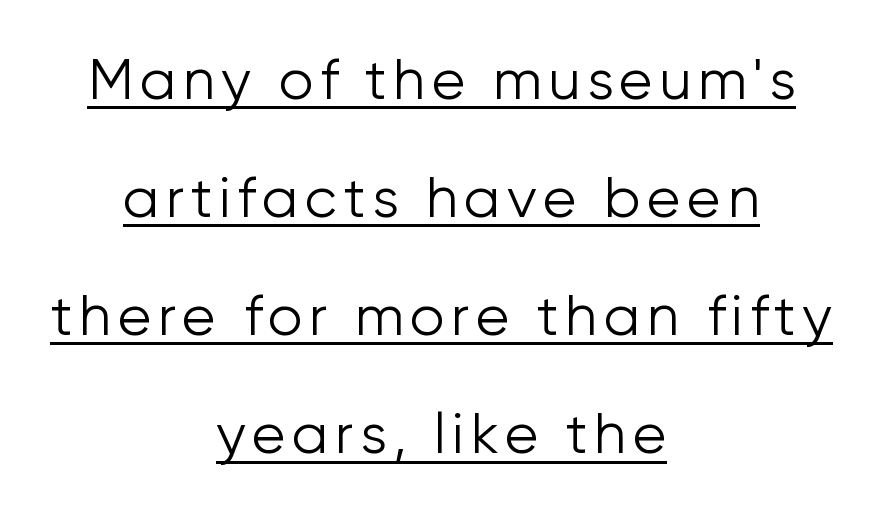
{"serif": "no", "italic": "no", "bold": "no", "weight": "light", "width": "normal", "stroke_contrast": "low", "x_height": "medium", "monospaced": "no", "underline": "yes", "align": "center", "line_spacing": "loose", "line_spacing_ratio": 2.11, "glyph_px": 56}
